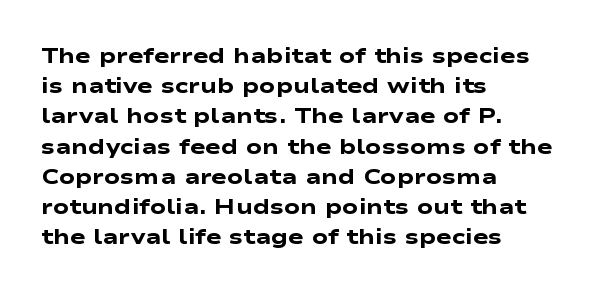
The image shows 21 px bold type; set left-aligned, normal line spacing (1.44x), normal letter spacing, not underlined.
